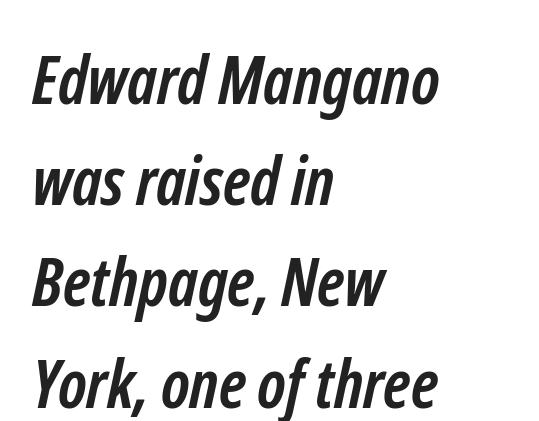
{"serif": "no", "bold": "yes", "weight": "semibold", "width": "condensed", "stroke_contrast": "low", "x_height": "medium", "monospaced": "no", "underline": "no", "align": "left", "line_spacing": "normal", "line_spacing_ratio": 1.51, "letter_spacing": "normal", "letter_spacing_em": 0.0, "glyph_px": 67}
